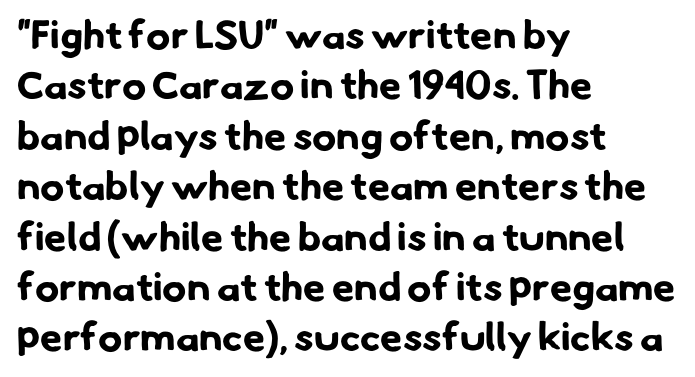
{"serif": "no", "bold": "yes", "weight": "bold", "width": "normal", "stroke_contrast": "low", "x_height": "small", "monospaced": "no", "underline": "no", "align": "left", "line_spacing": "normal", "line_spacing_ratio": 1.26, "letter_spacing": "normal", "letter_spacing_em": 0.0, "glyph_px": 40}
